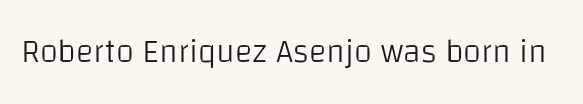
Q: Is the text bold? A: No.
Q: Is the text italic (slanted)? A: No, it is upright.
Q: Is the typeface a serif or a sans-serif typeface? A: Sans-serif.
Q: Is the text underlined? A: No.
Q: Is the spacing between letters normal or unusually wide? A: Normal.
Q: Width (condensed, normal, or wide)? A: Normal.
Q: Stroke contrast? A: Low.
Q: x-height? A: Large.
Q: Monospaced? A: No.
